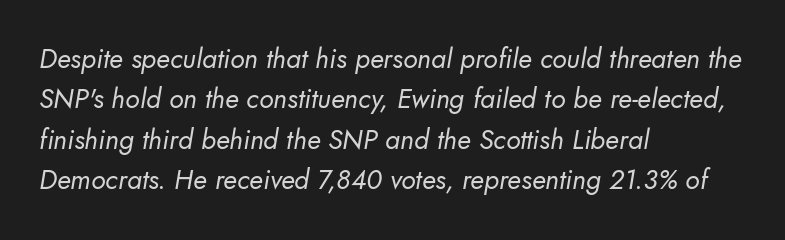
Q: Is the text bold? A: No.
Q: Is the text underlined? A: No.
Q: How is the paragraph aligned? A: Left-aligned.
Q: Is the spacing between letters normal or unusually wide? A: Normal.
Q: Is the spacing between lines tight, normal or loose? A: Normal.
